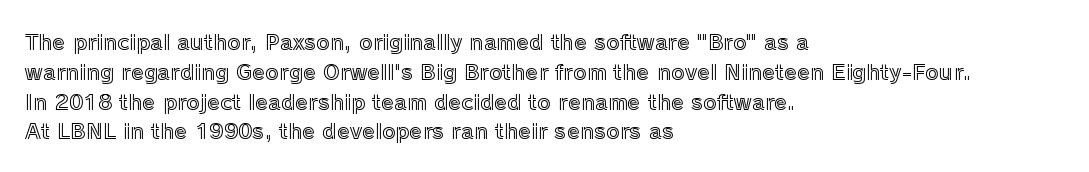
The image shows 21 px text type, upright; set left-aligned, normal line spacing (1.42x), normal letter spacing, not underlined.
